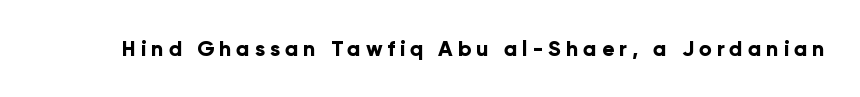
The image shows 21 px bold type, upright; set unusually wide letter spacing (+0.23 em), not underlined.
